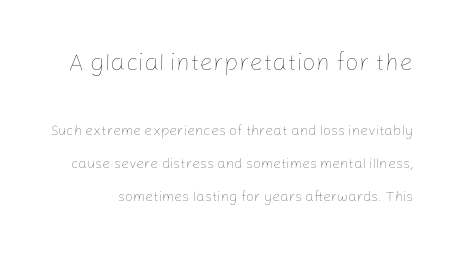
Q: Is the text bold? A: No.
Q: Is the text italic (slanted)? A: No, it is upright.
Q: Is the text underlined? A: No.
Q: Is the spacing between letters normal or unusually wide? A: Normal.
Q: Is the spacing between lines tight, normal or loose? A: Loose.
Q: Which block of text is set in a larger size, the first (top) or the second (bottom)? A: The first (top) one.
